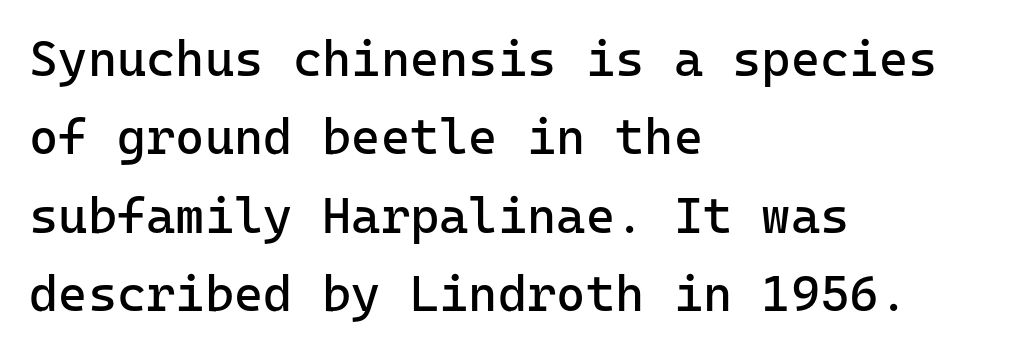
{"serif": "no", "italic": "no", "bold": "no", "weight": "regular", "width": "normal", "stroke_contrast": "low", "x_height": "medium", "underline": "no", "align": "left", "line_spacing": "normal", "line_spacing_ratio": 1.57, "letter_spacing": "normal", "letter_spacing_em": 0.0, "glyph_px": 50}
